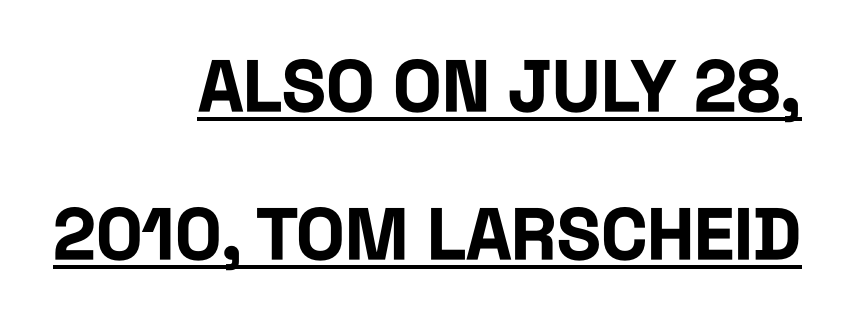
The image shows 72 px bold, condensed sans-serif type, upright; set right-aligned, loose line spacing (2.05x), normal letter spacing, underlined; low stroke contrast and a large x-height.
